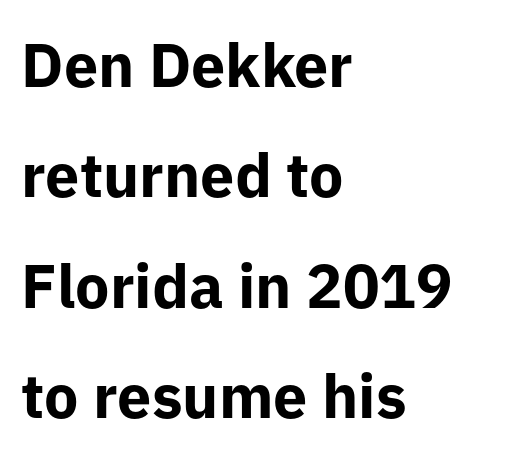
The image shows 61 px bold sans-serif type, upright; set left-aligned, line spacing 1.81x, normal letter spacing, not underlined; low stroke contrast and a medium x-height.
